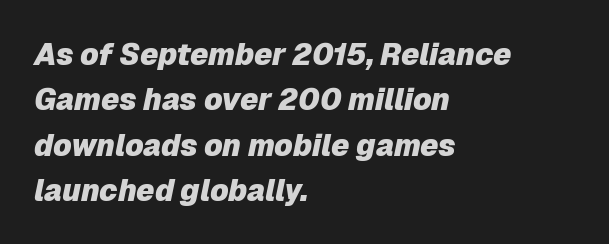
The image shows 30 px heavy type, italic (leaning right); set left-aligned, normal line spacing (1.51x), normal letter spacing, not underlined; low stroke contrast and a medium x-height.
